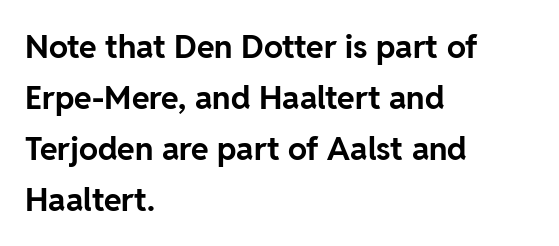
Q: Is the text bold? A: Yes.
Q: Is the text italic (slanted)? A: No, it is upright.
Q: Is the typeface a serif or a sans-serif typeface? A: Sans-serif.
Q: Is the text underlined? A: No.
Q: How is the paragraph aligned? A: Left-aligned.
Q: Is the spacing between letters normal or unusually wide? A: Normal.
Q: Is the spacing between lines tight, normal or loose? A: Normal.
Q: Width (condensed, normal, or wide)? A: Normal.
Q: Stroke contrast? A: Low.
Q: x-height? A: Medium.
Q: Monospaced? A: No.
